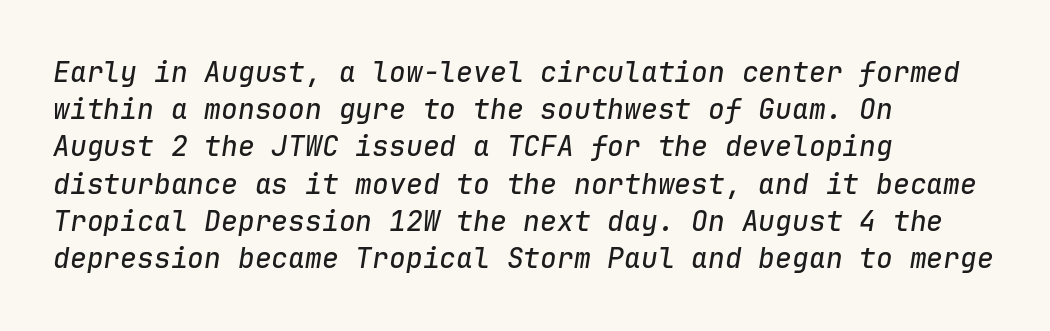
The lines in this sample share a left origin and differ only in where they stop. Nobody drew a line under any word here. Honestly, the letter spacing is just normal — you wouldn't notice it. This sample uses an oblique cut, with every glyph tilted off the vertical.
